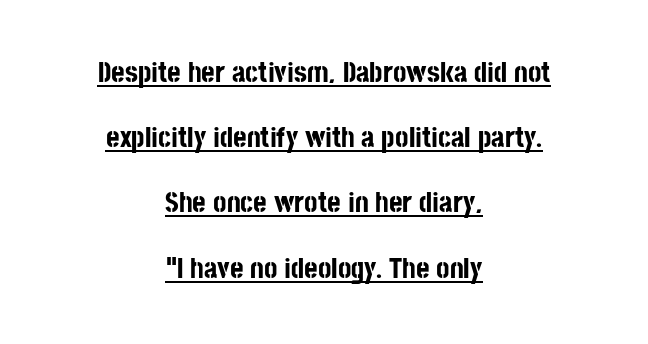
{"serif": "no", "italic": "no", "bold": "yes", "weight": "bold", "width": "condensed", "stroke_contrast": "low", "x_height": "large", "monospaced": "no", "underline": "yes", "align": "center", "line_spacing": "loose", "line_spacing_ratio": 2.25, "letter_spacing": "normal", "letter_spacing_em": 0.0, "glyph_px": 29}
